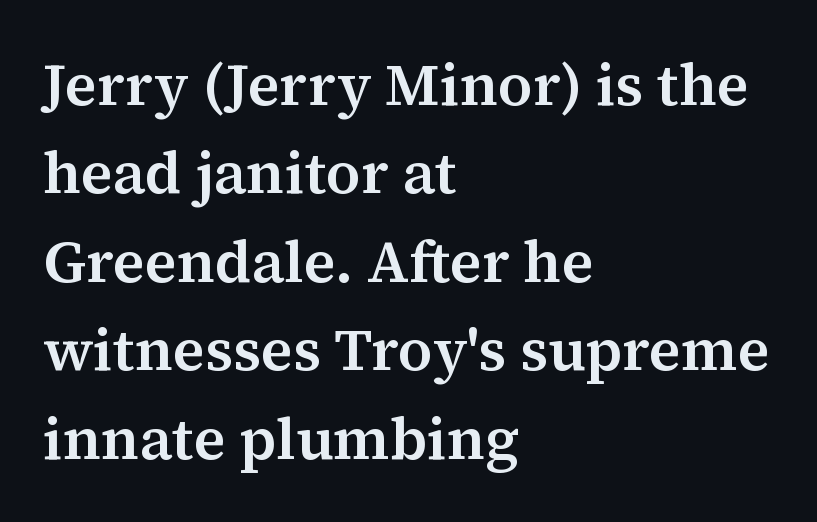
{"serif": "yes", "italic": "no", "width": "normal", "stroke_contrast": "medium", "x_height": "medium", "monospaced": "no", "underline": "no", "align": "left", "line_spacing": "normal", "line_spacing_ratio": 1.5, "letter_spacing": "normal", "letter_spacing_em": 0.0, "glyph_px": 59}
